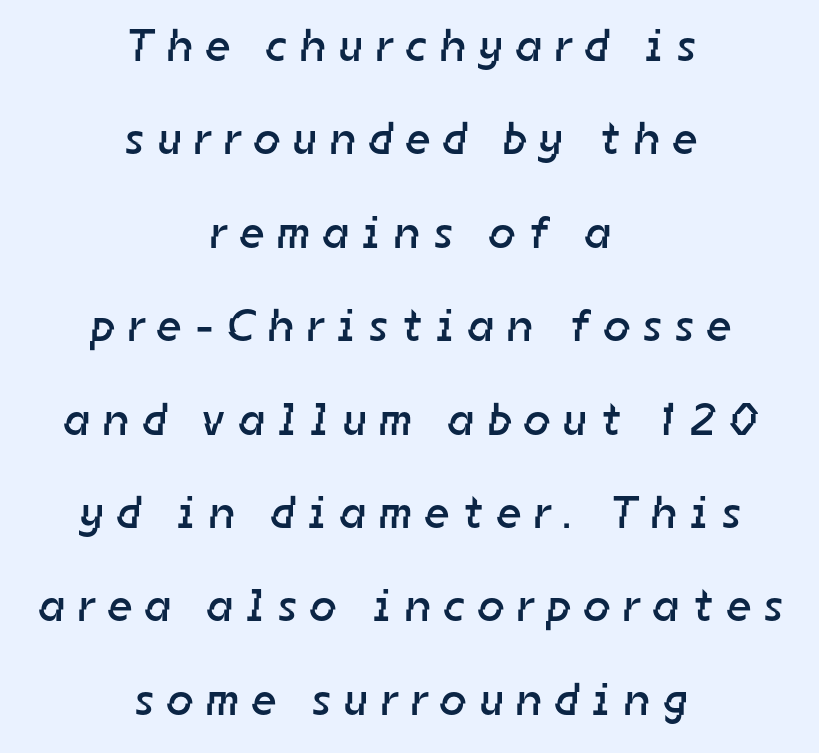
Spacing verdict: proportional, widths tailored to each character. Stroke mass is kept to a normal reading level or below. The passage shown has open, widely tracked lettering throughout. Nobody drew a line under any word here.
